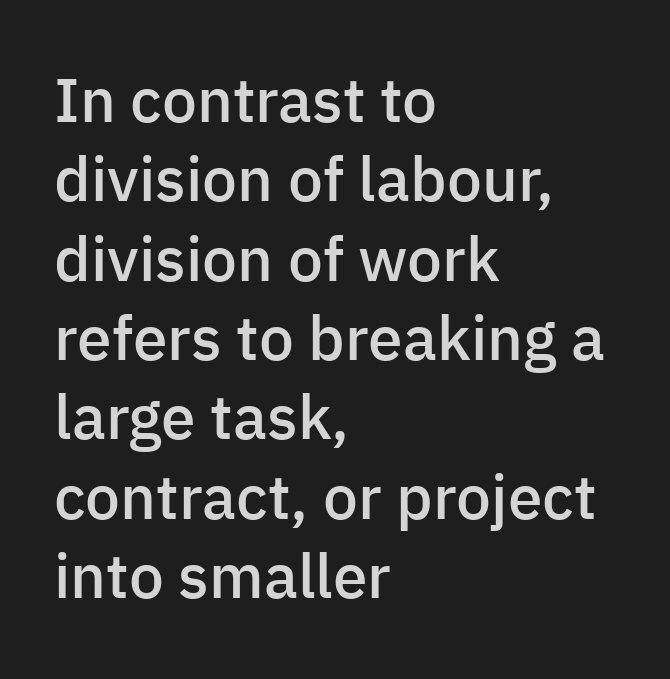
{"serif": "no", "italic": "no", "bold": "semi", "weight": "semibold", "width": "normal", "stroke_contrast": "low", "x_height": "medium", "monospaced": "no", "underline": "no", "align": "left", "line_spacing": "normal", "line_spacing_ratio": 1.28, "letter_spacing": "normal", "letter_spacing_em": 0.0, "glyph_px": 62}
